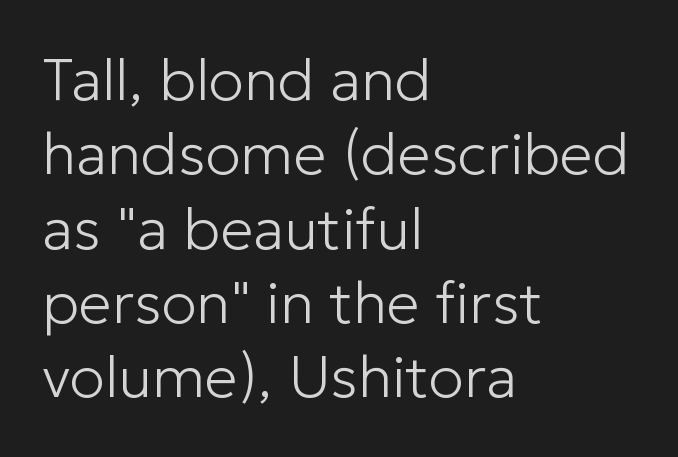
The image shows 59 px light sans-serif type, upright; set left-aligned, normal line spacing (1.26x), normal letter spacing, not underlined; low stroke contrast and a medium x-height.
